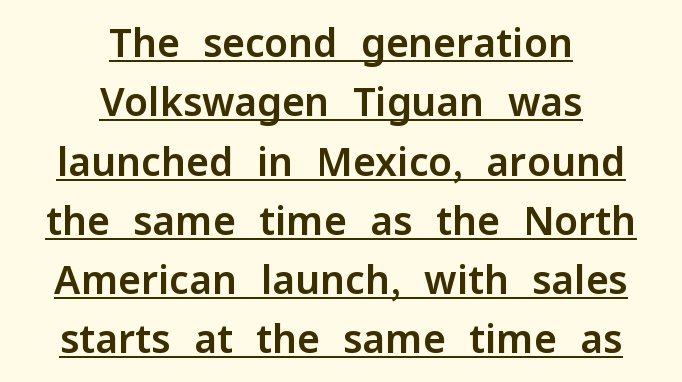
Quick note: underline on. Tall strokes in this sample are plumb rather than angled. This sample uses a sans-serif face. Students, note that the glyphs here touch the page at normal intervals. Vertically, the passage feels balanced, rows spaced as you'd expect.
